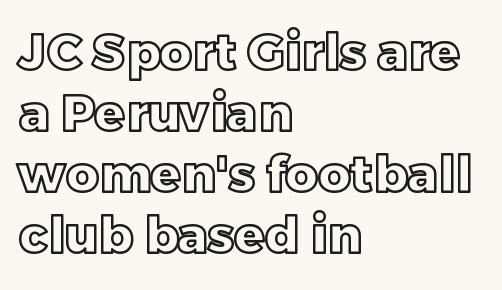
{"italic": "no", "width": "normal", "x_height": "large", "monospaced": "no", "underline": "no", "align": "left", "line_spacing_ratio": 1.22, "letter_spacing": "normal", "letter_spacing_em": 0.0, "glyph_px": 50}
